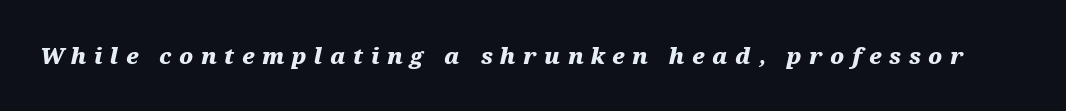
I'd describe the lettering as bold — thick and assertive. Letter spacing: wide. The lettering tilts uniformly, giving the passage an italic look. Just letters on the line, the space beneath them empty.
